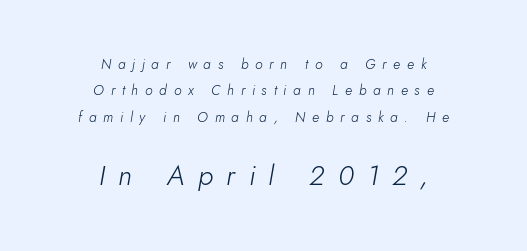
{"italic": "yes", "lean": "right", "slant_degrees": 10, "bold": "no", "weight": "light", "width": "normal", "stroke_contrast": "low", "x_height": "small", "monospaced": "no", "underline": "no", "align": "center", "line_spacing_ratio": 1.88, "letter_spacing": "wide", "letter_spacing_em": 0.48, "larger_block": "second", "size_ratio": 2.0, "glyph_px": 28}
